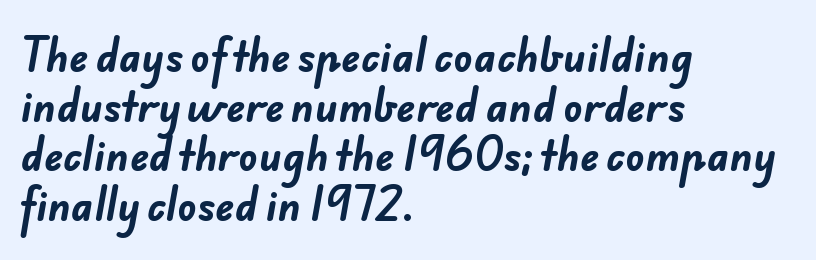
Q: Is the text bold? A: Yes.
Q: Is the typeface a serif or a sans-serif typeface? A: Sans-serif.
Q: Is the text underlined? A: No.
Q: How is the paragraph aligned? A: Left-aligned.
Q: Is the spacing between letters normal or unusually wide? A: Normal.
Q: Width (condensed, normal, or wide)? A: Normal.
Q: Stroke contrast? A: Low.
Q: x-height? A: Small.
Q: Monospaced? A: No.
